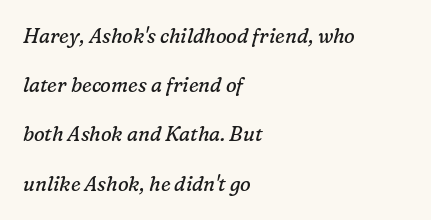
The image shows 20 px text type, italic (leaning right); set left-aligned, loose line spacing (2.46x), normal letter spacing, not underlined.
